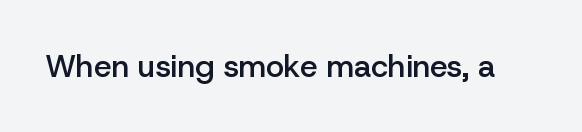
Q: Is the text bold? A: Semi-bold.
Q: Is the text italic (slanted)? A: No, it is upright.
Q: Is the typeface a serif or a sans-serif typeface? A: Sans-serif.
Q: Is the text underlined? A: No.
Q: Is the spacing between letters normal or unusually wide? A: Normal.
Q: Width (condensed, normal, or wide)? A: Normal.
Q: Stroke contrast? A: Low.
Q: x-height? A: Medium.
Q: Monospaced? A: No.
